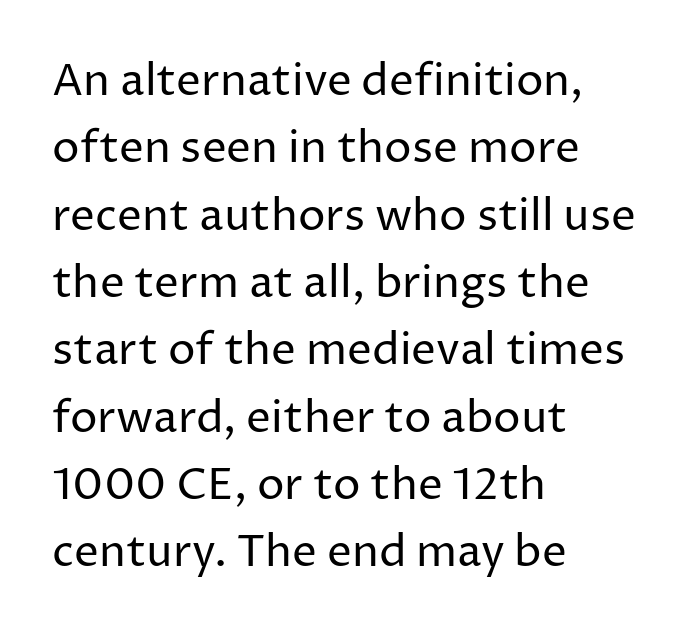
Nobody touched the tracking dial on this one. Serifs: no, the terminals of the letterforms are clean. Line spacing here is normal. The axis of the letterforms is exactly vertical. Note the varied advance widths — an 'i' is clearly narrower than an 'm'. The space beneath each line is pristine and unruled.
